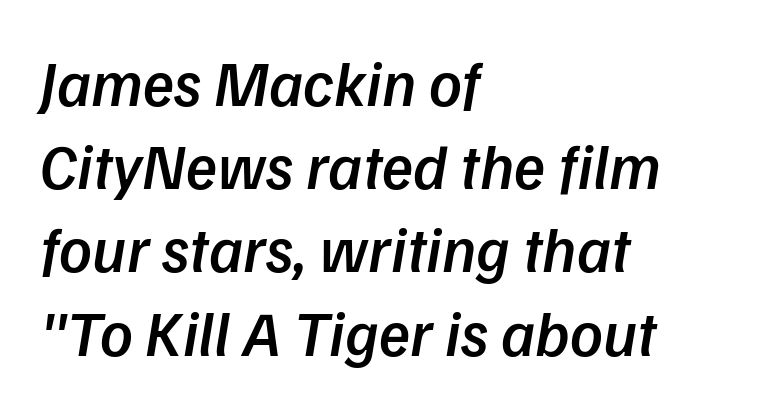
{"serif": "no", "bold": "semi", "weight": "semibold", "width": "normal", "stroke_contrast": "low", "x_height": "medium", "monospaced": "no", "underline": "no", "align": "left", "line_spacing": "normal", "line_spacing_ratio": 1.3, "letter_spacing": "normal", "letter_spacing_em": 0.0, "glyph_px": 64}
